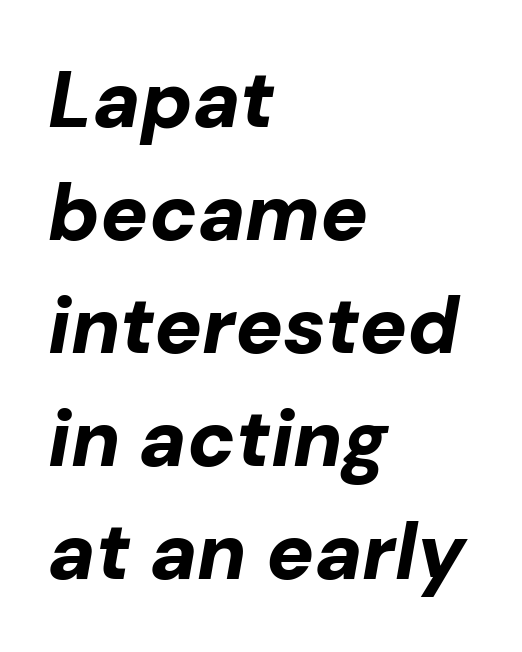
The image shows 79 px bold type, italic (leaning right); set left-aligned, normal line spacing (1.43x), normal letter spacing, not underlined; low stroke contrast and a medium x-height.
